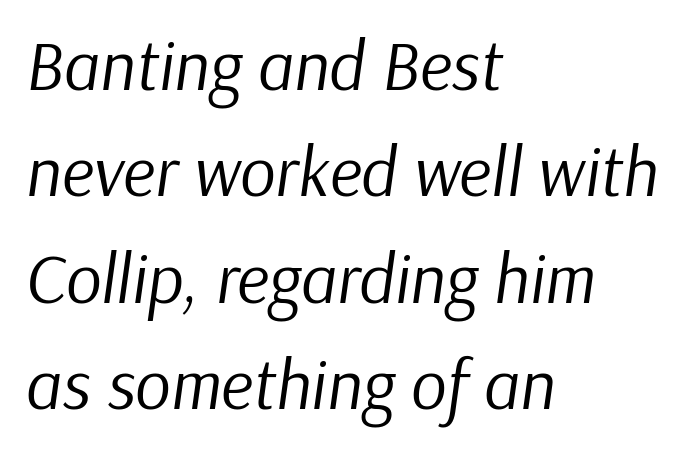
Q: Is the text bold? A: No.
Q: Is the text italic (slanted)? A: Yes, it leans right by about 9 degrees.
Q: Is the text underlined? A: No.
Q: How is the paragraph aligned? A: Left-aligned.
Q: Is the spacing between letters normal or unusually wide? A: Normal.
Q: Is the spacing between lines tight, normal or loose? A: Normal.
Q: Width (condensed, normal, or wide)? A: Normal.
Q: Stroke contrast? A: Low.
Q: x-height? A: Medium.
Q: Monospaced? A: No.
